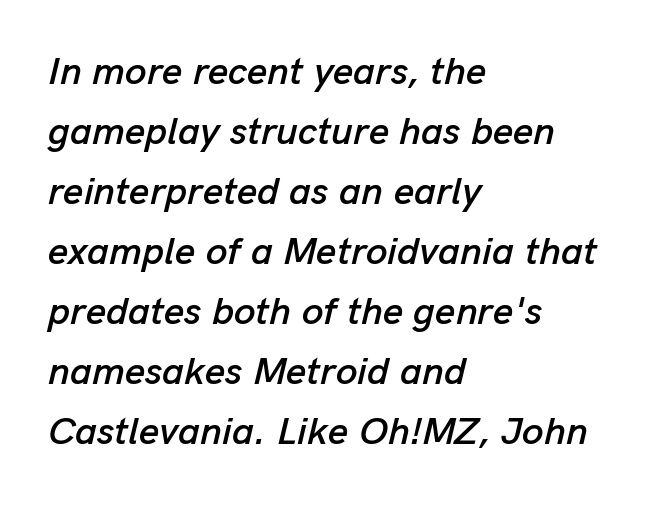
Q: Is the text italic (slanted)? A: Yes, it leans right by about 13 degrees.
Q: Is the text underlined? A: No.
Q: How is the paragraph aligned? A: Left-aligned.
Q: Is the spacing between letters normal or unusually wide? A: Normal.
Q: Is the spacing between lines tight, normal or loose? A: Normal.
Q: Width (condensed, normal, or wide)? A: Normal.
Q: Stroke contrast? A: Low.
Q: x-height? A: Medium.
Q: Monospaced? A: No.
